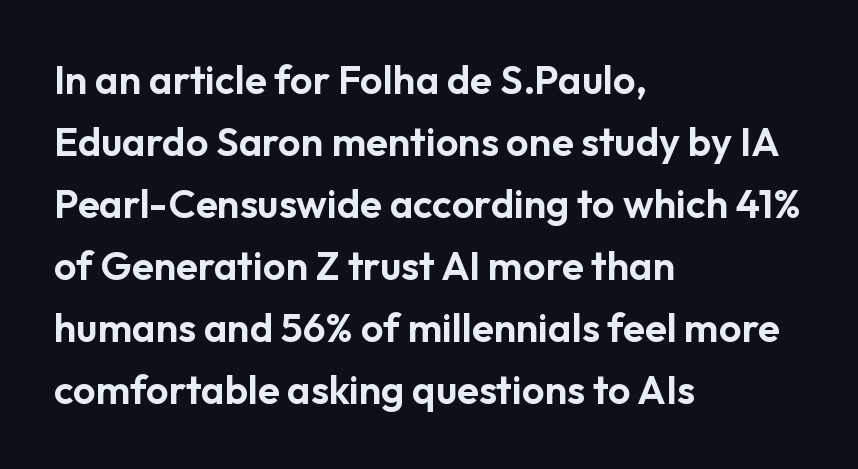
The font family rendered here belongs to the sans-serif group. Do the characters align in a grid? No, the font is proportional. The lines in this sample share a left origin and differ only in where they stop. These lines keep a tight, regular rhythm from letter to letter. Nope, not italic — everything's standing straight.
